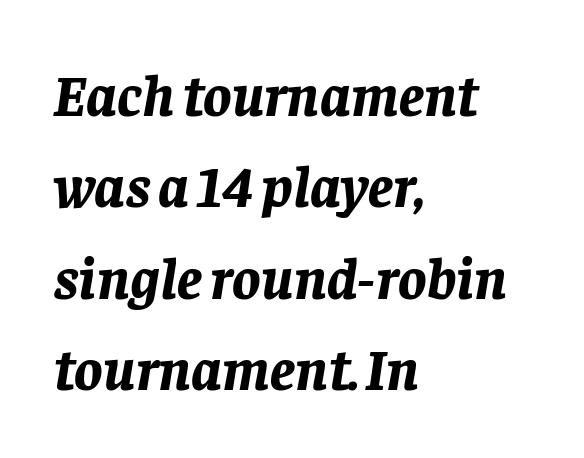
{"italic": "yes", "lean": "right", "slant_degrees": 8, "bold": "yes", "weight": "bold", "width": "normal", "stroke_contrast": "low", "x_height": "large", "monospaced": "no", "underline": "no", "align": "left", "line_spacing": "normal", "line_spacing_ratio": 1.55, "letter_spacing": "normal", "letter_spacing_em": 0.0, "glyph_px": 59}
